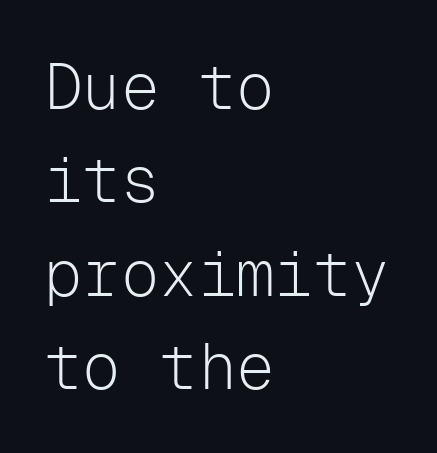
The image shows 64 px light sans-serif type, upright, monospaced; set left-aligned, normal line spacing (1.46x), normal letter spacing, not underlined; low stroke contrast and a medium x-height.
